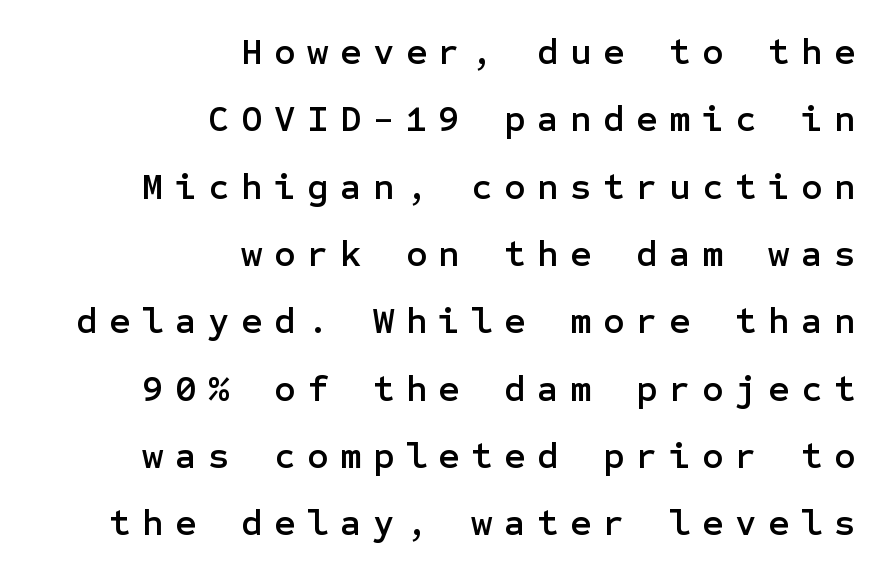
Q: Is the text italic (slanted)? A: No, it is upright.
Q: Is the typeface a serif or a sans-serif typeface? A: Sans-serif.
Q: Is the text underlined? A: No.
Q: How is the paragraph aligned? A: Right-aligned.
Q: Is the spacing between letters normal or unusually wide? A: Unusually wide.
Q: Width (condensed, normal, or wide)? A: Normal.
Q: Stroke contrast? A: Low.
Q: x-height? A: Medium.
